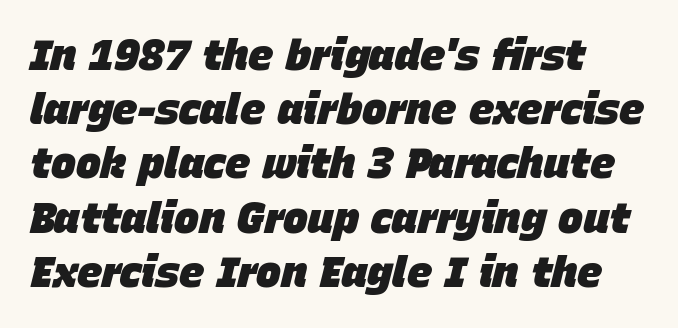
The image shows 42 px heavy type, italic (leaning right); set left-aligned, normal line spacing (1.29x), normal letter spacing, not underlined; low stroke contrast and a large x-height.
